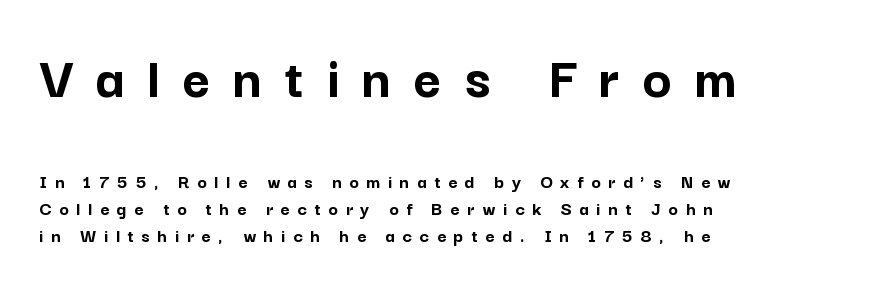
The designer left line spacing at the default. Two sizes are in play, and the larger belongs to the first block. Words appear elongated and porous because spacing is wide. Character widths vary here, with narrow letters taking less room than wide ones. The paragraph has a hard left edge and a soft right edge.
